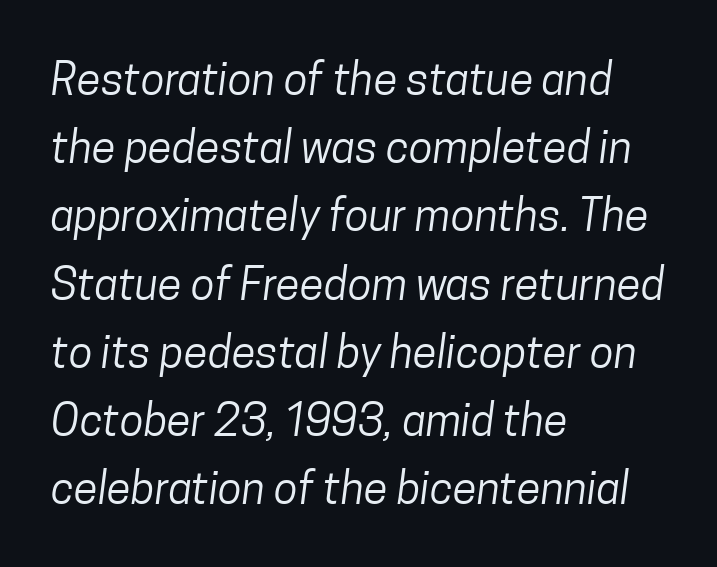
The image shows 44 px regular-weight, condensed sans-serif type; set left-aligned, normal line spacing (1.55x), normal letter spacing, not underlined; low stroke contrast and a medium x-height.
